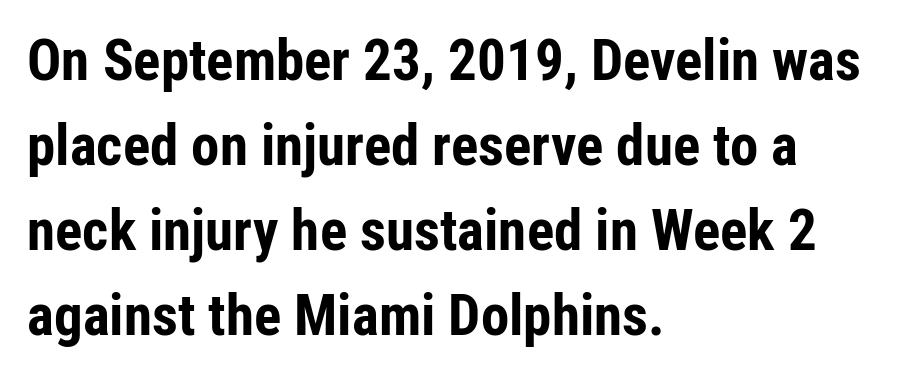
The image shows 57 px bold, condensed sans-serif type, upright; set left-aligned, normal line spacing (1.49x), normal letter spacing, not underlined; low stroke contrast and a medium x-height.
